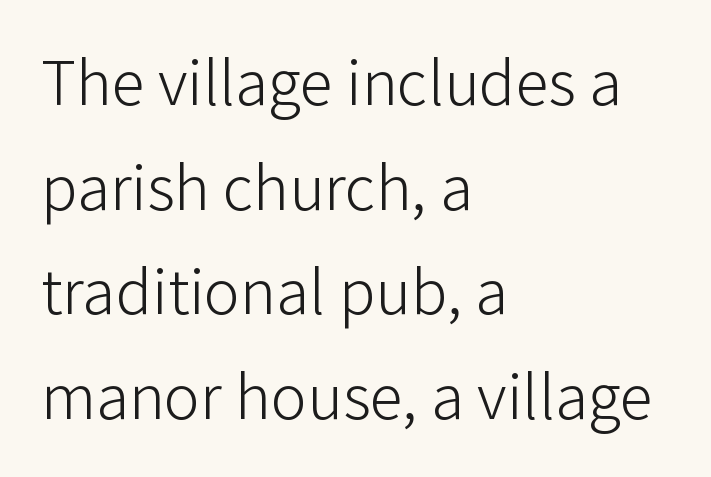
Letter spacing: default. Notice how the passage keeps a crisp vertical edge on the left only. Each row of text sits above clean, open space. Unbolded letterforms with no extra heft. Regarding leading, the lines here are spaced in the standard way.
